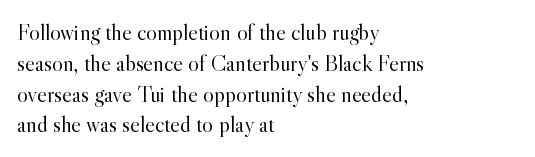
{"italic": "no", "bold": "no", "underline": "no", "align": "left", "line_spacing": "normal", "line_spacing_ratio": 1.34, "letter_spacing": "normal", "letter_spacing_em": 0.0, "glyph_px": 23}
